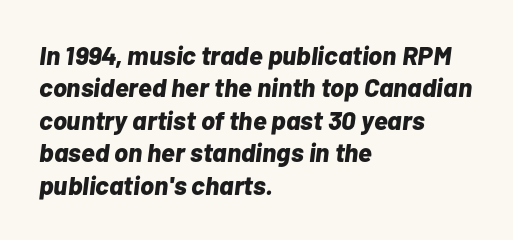
The image shows 26 px bold type, italic (leaning right); set left-aligned, normal line spacing (1.25x), normal letter spacing, not underlined.
